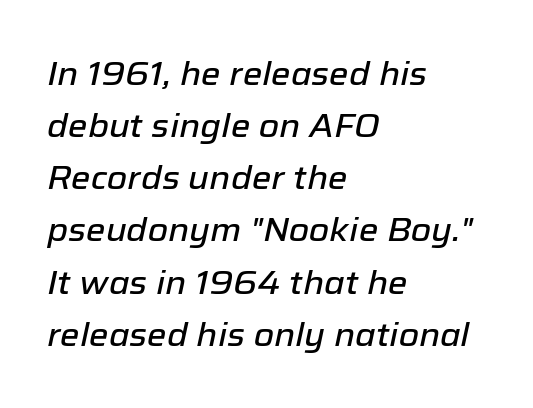
{"italic": "yes", "lean": "right", "slant_degrees": 12, "width": "normal", "stroke_contrast": "low", "x_height": "medium", "monospaced": "no", "underline": "no", "align": "left", "line_spacing": "normal", "line_spacing_ratio": 1.58, "letter_spacing": "normal", "letter_spacing_em": 0.0, "glyph_px": 33}
